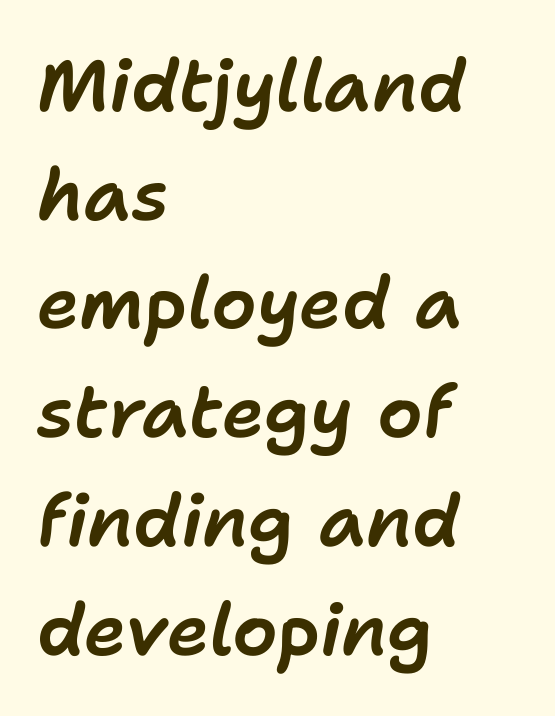
{"italic": "yes", "lean": "right", "slant_degrees": 11, "width": "normal", "stroke_contrast": "low", "x_height": "medium", "monospaced": "no", "underline": "no", "align": "left", "line_spacing": "normal", "line_spacing_ratio": 1.51, "letter_spacing": "normal", "letter_spacing_em": 0.0, "glyph_px": 72}
